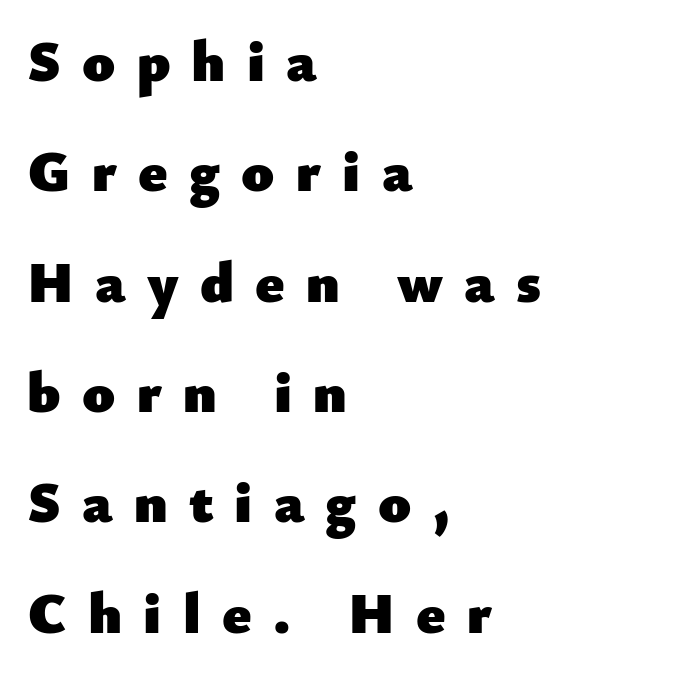
Q: Is the text bold? A: Yes.
Q: Is the text italic (slanted)? A: No, it is upright.
Q: Is the typeface a serif or a sans-serif typeface? A: Sans-serif.
Q: Is the text underlined? A: No.
Q: How is the paragraph aligned? A: Left-aligned.
Q: Is the spacing between letters normal or unusually wide? A: Unusually wide.
Q: Width (condensed, normal, or wide)? A: Normal.
Q: Stroke contrast? A: Low.
Q: x-height? A: Small.
Q: Monospaced? A: No.
